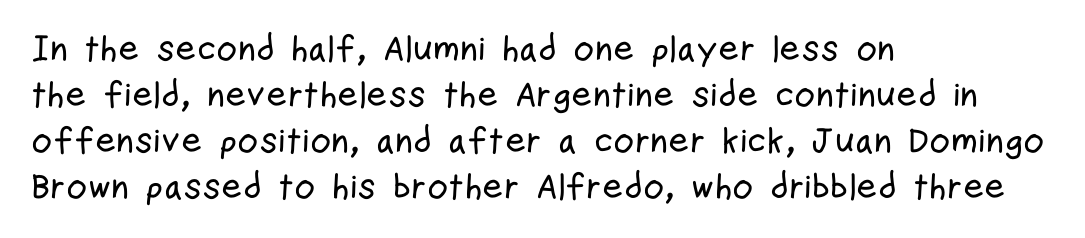
Q: Is the text italic (slanted)? A: No, it is upright.
Q: Is the typeface a serif or a sans-serif typeface? A: Sans-serif.
Q: Is the text underlined? A: No.
Q: How is the paragraph aligned? A: Left-aligned.
Q: Is the spacing between letters normal or unusually wide? A: Normal.
Q: Is the spacing between lines tight, normal or loose? A: Normal.
Q: Width (condensed, normal, or wide)? A: Condensed.
Q: Stroke contrast? A: Low.
Q: x-height? A: Medium.
Q: Monospaced? A: No.
